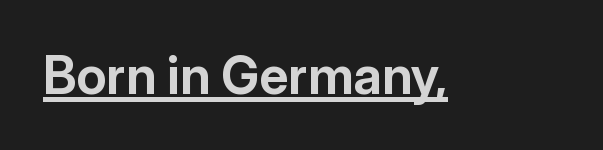
The image shows 52 px bold sans-serif type, upright; set normal letter spacing, underlined; low stroke contrast and a medium x-height.
